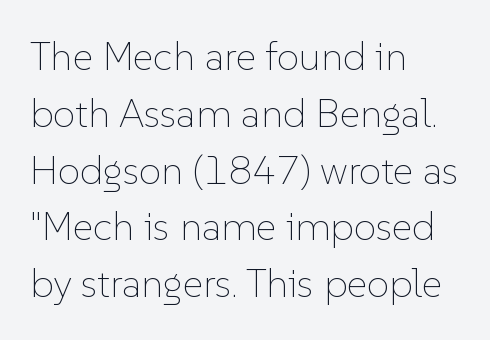
The font sits on the lighter half of the weight spectrum, regular included. Italic: no, the glyphs are upright roman. Line spacing here is normal. Is the letter spacing exaggerated? No — it looks like the ordinary default.
